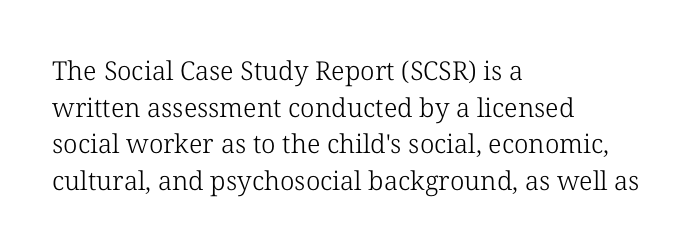
Q: Is the text bold? A: No.
Q: Is the text italic (slanted)? A: No, it is upright.
Q: Is the text underlined? A: No.
Q: How is the paragraph aligned? A: Left-aligned.
Q: Is the spacing between letters normal or unusually wide? A: Normal.
Q: Is the spacing between lines tight, normal or loose? A: Normal.
